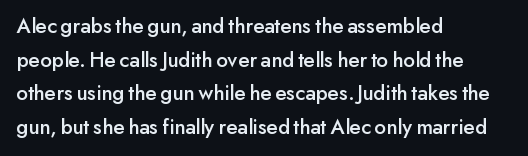
Q: Is the text italic (slanted)? A: No, it is upright.
Q: Is the text underlined? A: No.
Q: How is the paragraph aligned? A: Left-aligned.
Q: Is the spacing between letters normal or unusually wide? A: Normal.
Q: Is the spacing between lines tight, normal or loose? A: Normal.
